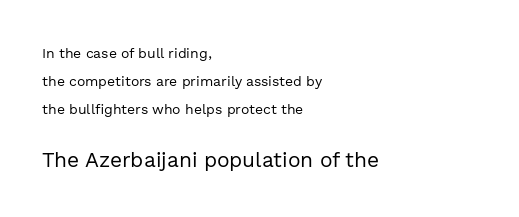
The passage is arranged the way most books set body copy — flush left. Glance below the letters and you will spot only blank space. The letters stand upright; this is a roman face. Of the two passages, the one underneath uses the larger point size.
